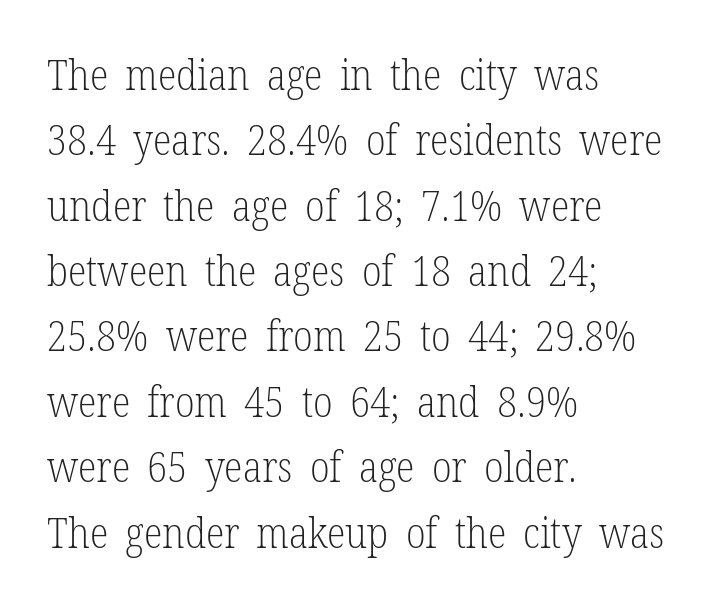
The image shows 43 px light, condensed serif type, upright; set left-aligned, normal line spacing (1.52x), normal letter spacing, not underlined; low stroke contrast and a medium x-height.
